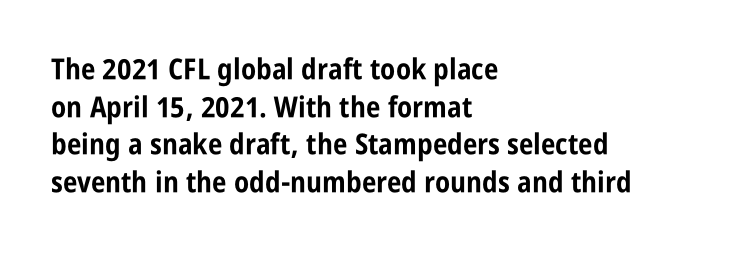
Q: Is the text bold? A: Yes.
Q: Is the text italic (slanted)? A: No, it is upright.
Q: Is the typeface a serif or a sans-serif typeface? A: Sans-serif.
Q: Is the text underlined? A: No.
Q: How is the paragraph aligned? A: Left-aligned.
Q: Is the spacing between letters normal or unusually wide? A: Normal.
Q: Is the spacing between lines tight, normal or loose? A: Normal.
Q: Width (condensed, normal, or wide)? A: Condensed.
Q: Stroke contrast? A: Low.
Q: x-height? A: Large.
Q: Monospaced? A: No.
